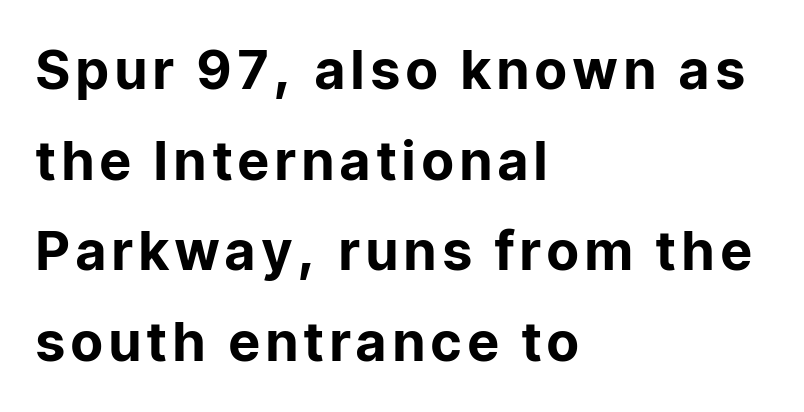
The image shows 54 px bold sans-serif type, upright; set left-aligned, normal line spacing (1.68x), not underlined; low stroke contrast and a medium x-height.
